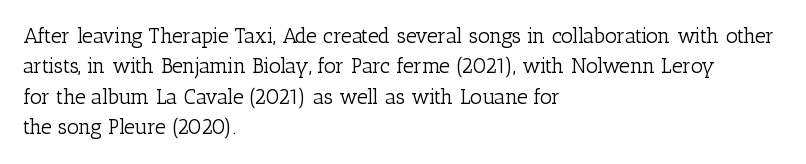
The image shows 21 px text type, upright; set left-aligned, normal line spacing (1.45x), normal letter spacing, not underlined.
